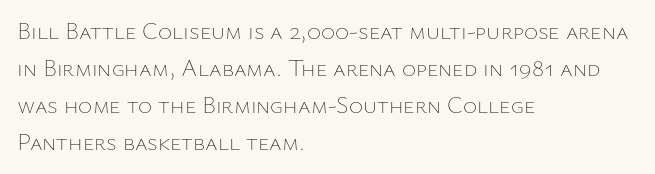
{"italic": "no", "bold": "no", "underline": "no", "align": "left", "line_spacing": "normal", "line_spacing_ratio": 1.54, "letter_spacing": "normal", "letter_spacing_em": 0.0, "glyph_px": 24}
